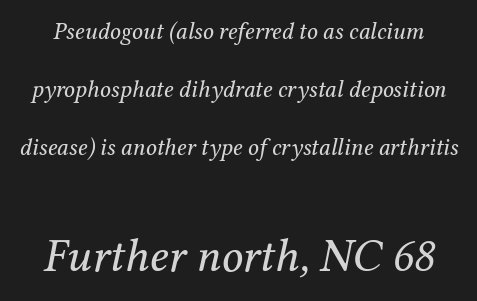
The image shows 47 px regular-weight serif type, italic (leaning right); set loose line spacing (2.41x), normal letter spacing, not underlined; the second (bottom) block is 1.96x larger; medium stroke contrast and a medium x-height.
